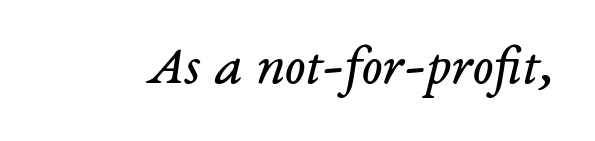
The image shows 56 px regular-weight serif type, italic (leaning right); set normal letter spacing, not underlined; low stroke contrast and a medium x-height.
